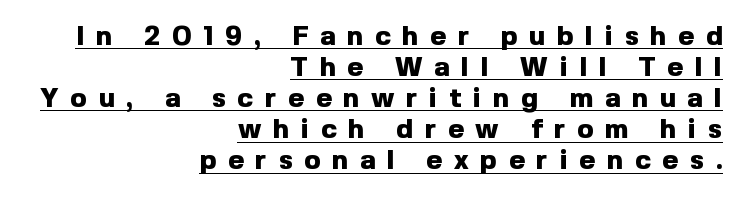
{"italic": "no", "bold": "yes", "underline": "yes", "align": "right", "line_spacing": "tight", "line_spacing_ratio": 1.15, "letter_spacing": "wide", "letter_spacing_em": 0.44, "glyph_px": 27}
